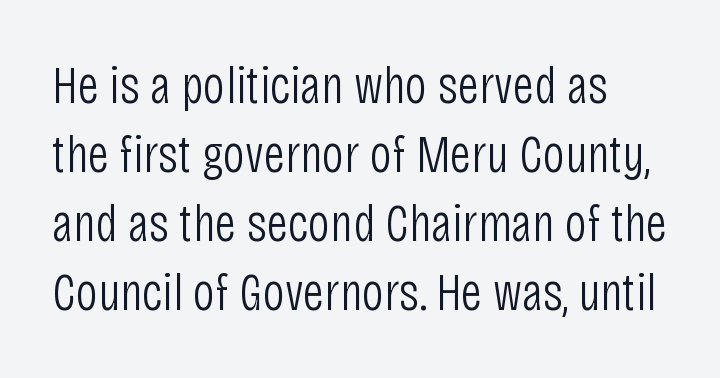
{"serif": "no", "italic": "no", "bold": "no", "weight": "light", "width": "condensed", "stroke_contrast": "low", "x_height": "large", "monospaced": "no", "underline": "no", "line_spacing": "normal", "line_spacing_ratio": 1.28, "letter_spacing": "normal", "letter_spacing_em": 0.0, "glyph_px": 54}
